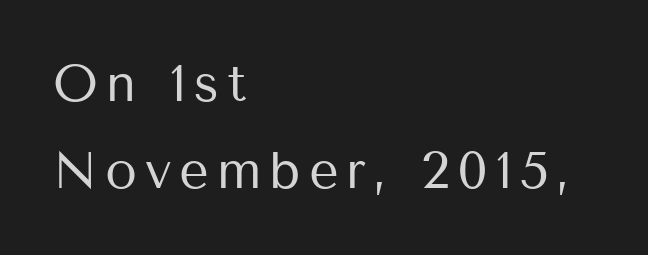
Ordinary non-slanted type is in use. The typeface has the unassuming heft of standard copy or less. The passage shown is typed in a proportional face where columns would drift. The passage shown stacks its lines at a standard gap. Look at the bottom of the vertical strokes: they stop flat, with no serifs.
